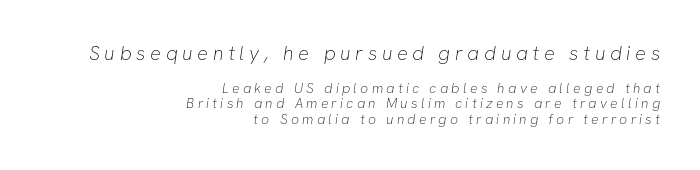
{"bold": "no", "underline": "no", "align": "right", "line_spacing": "tight", "line_spacing_ratio": 1.13, "letter_spacing": "wide", "letter_spacing_em": 0.23, "larger_block": "first", "size_ratio": 1.43, "glyph_px": 20}
